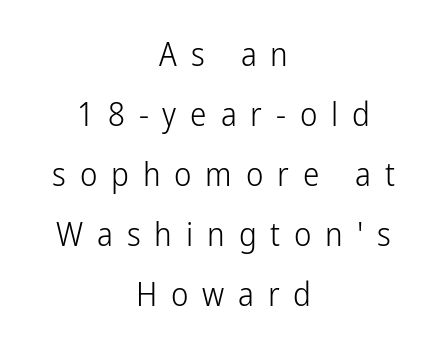
{"serif": "no", "italic": "no", "bold": "no", "weight": "light", "width": "condensed", "stroke_contrast": "low", "x_height": "medium", "monospaced": "no", "underline": "no", "align": "center", "line_spacing_ratio": 1.82, "letter_spacing": "wide", "letter_spacing_em": 0.42, "glyph_px": 33}
